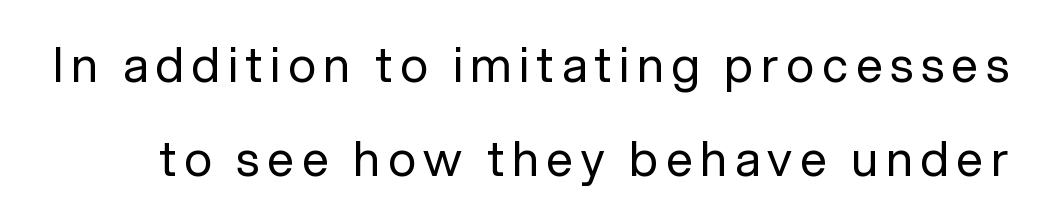
The image shows 48 px regular-weight sans-serif type, upright; set loose line spacing (1.95x), not underlined; low stroke contrast and a medium x-height.
